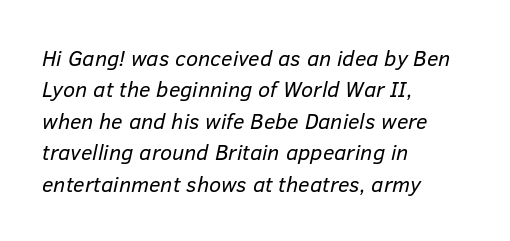
{"italic": "yes", "lean": "right", "slant_degrees": 12, "bold": "no", "underline": "no", "align": "left", "line_spacing": "normal", "line_spacing_ratio": 1.43, "letter_spacing": "normal", "letter_spacing_em": 0.0, "glyph_px": 22}
